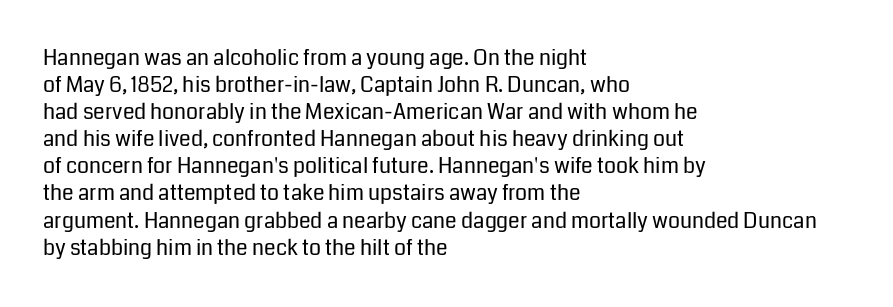
The image shows 21 px text type, upright; set left-aligned, normal line spacing (1.29x), normal letter spacing, not underlined.
